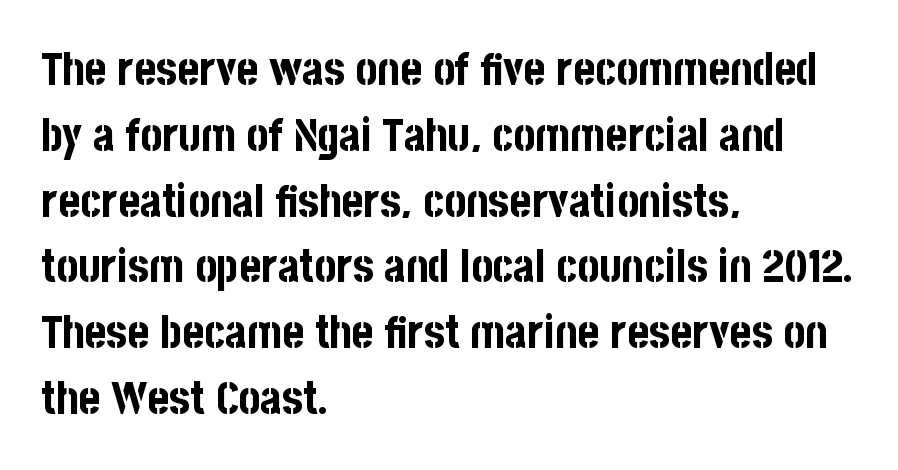
Q: Is the text bold? A: Yes.
Q: Is the text italic (slanted)? A: No, it is upright.
Q: Is the typeface a serif or a sans-serif typeface? A: Sans-serif.
Q: Is the text underlined? A: No.
Q: How is the paragraph aligned? A: Left-aligned.
Q: Is the spacing between letters normal or unusually wide? A: Normal.
Q: Is the spacing between lines tight, normal or loose? A: Normal.
Q: Width (condensed, normal, or wide)? A: Condensed.
Q: Stroke contrast? A: Low.
Q: x-height? A: Large.
Q: Monospaced? A: No.
